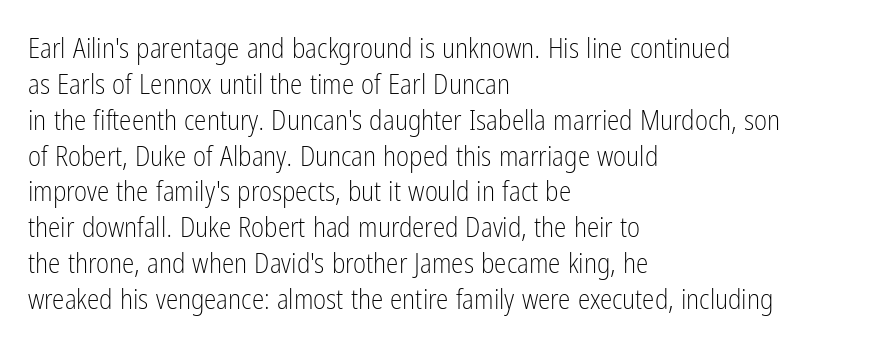
The passage shown is typeset with a sans-serif family. You could call the tracking neutral — neither tight nor loose. Varying glyph widths throughout — classic text-font behaviour. Italic? Not at all — the glyphs are vertical.
